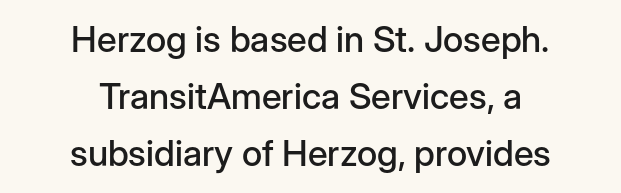
The axis of the letterforms is exactly vertical. Tracking here is standard; glyphs follow each other at the usual distance. Think of a printed novel: that variable character pitch is what you see here. How would I describe the line gaps? Plain and ordinary. The font family rendered here belongs to the sans-serif group. Both edges are ragged and mirror each other, which tells us the setting is centered.
